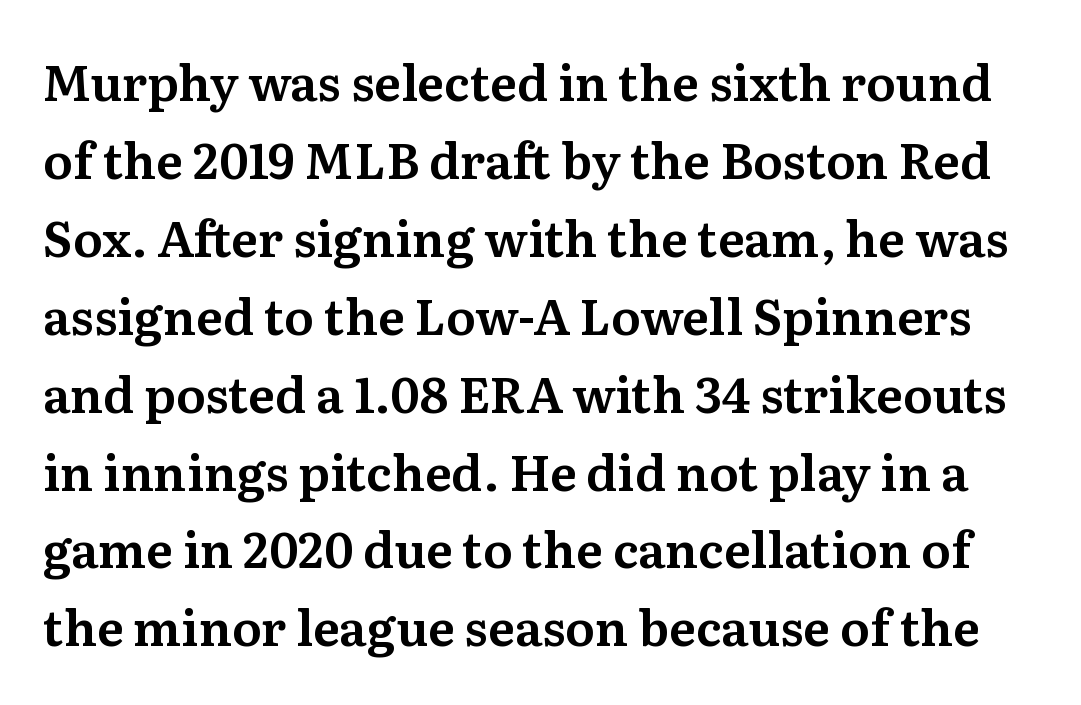
The image shows 49 px serif type, upright; set normal line spacing (1.59x), normal letter spacing, not underlined; medium stroke contrast and a medium x-height.
